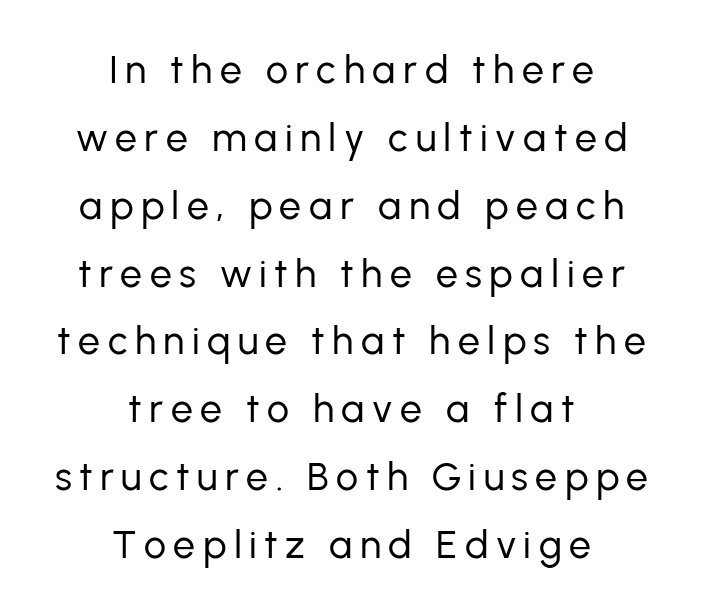
The image shows 39 px regular-weight sans-serif type, upright; set centered, line spacing 1.74x, not underlined; low stroke contrast and a medium x-height.
